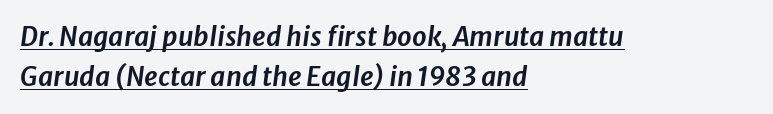
{"italic": "yes", "lean": "right", "slant_degrees": 8, "underline": "yes", "align": "left", "line_spacing": "normal", "line_spacing_ratio": 1.53, "letter_spacing": "normal", "letter_spacing_em": 0.0, "glyph_px": 26}
